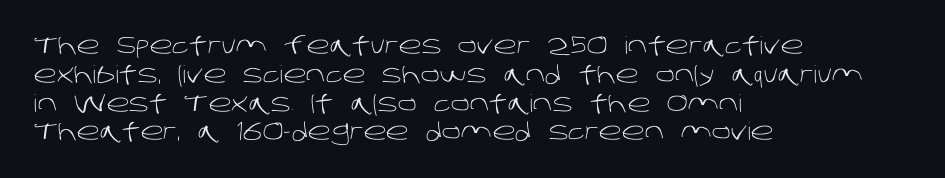
{"bold": "no", "underline": "no", "align": "left", "line_spacing_ratio": 1.2, "letter_spacing": "normal", "letter_spacing_em": 0.0, "glyph_px": 24}
